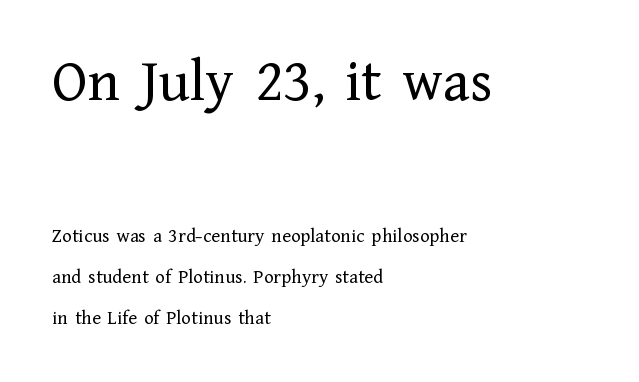
{"serif": "yes", "italic": "no", "bold": "no", "weight": "regular", "width": "normal", "stroke_contrast": "low", "x_height": "medium", "monospaced": "no", "underline": "no", "align": "left", "line_spacing": "loose", "line_spacing_ratio": 2.05, "letter_spacing": "normal", "letter_spacing_em": 0.0, "larger_block": "first", "size_ratio": 3.05, "glyph_px": 61}
